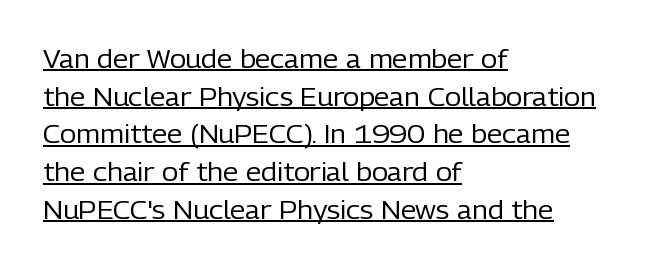
Notice how the stems are strictly vertical — no italics here. Weight: regular or lighter. The ragged edge is on the right, which tells us the setting is flush left. The rendered words wear a rule along their underside. Caption: standard tracking, unaltered. Notice how descenders clear the ascenders below comfortably — that's standard leading.
